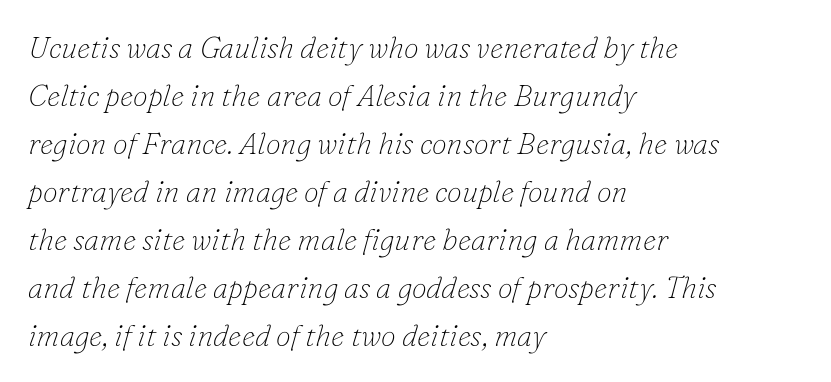
The image shows 30 px thin serif type, italic (leaning right); set left-aligned, normal line spacing (1.6x), normal letter spacing, not underlined; low stroke contrast and a small x-height.
